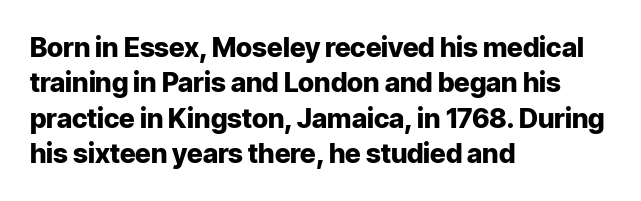
Q: Is the text bold? A: Yes.
Q: Is the text italic (slanted)? A: No, it is upright.
Q: Is the text underlined? A: No.
Q: How is the paragraph aligned? A: Left-aligned.
Q: Is the spacing between letters normal or unusually wide? A: Normal.
Q: Is the spacing between lines tight, normal or loose? A: Normal.
